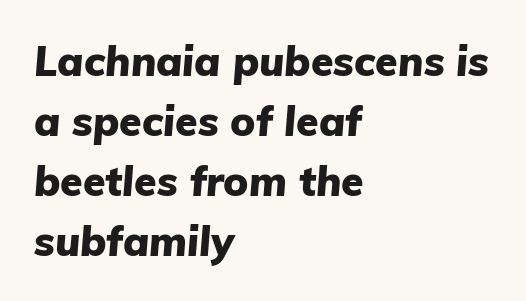
{"italic": "yes", "lean": "right", "slant_degrees": 5, "bold": "yes", "weight": "heavy", "width": "normal", "stroke_contrast": "low", "x_height": "medium", "monospaced": "no", "underline": "no", "align": "left", "line_spacing": "normal", "line_spacing_ratio": 1.46, "letter_spacing": "normal", "letter_spacing_em": 0.0, "glyph_px": 41}
